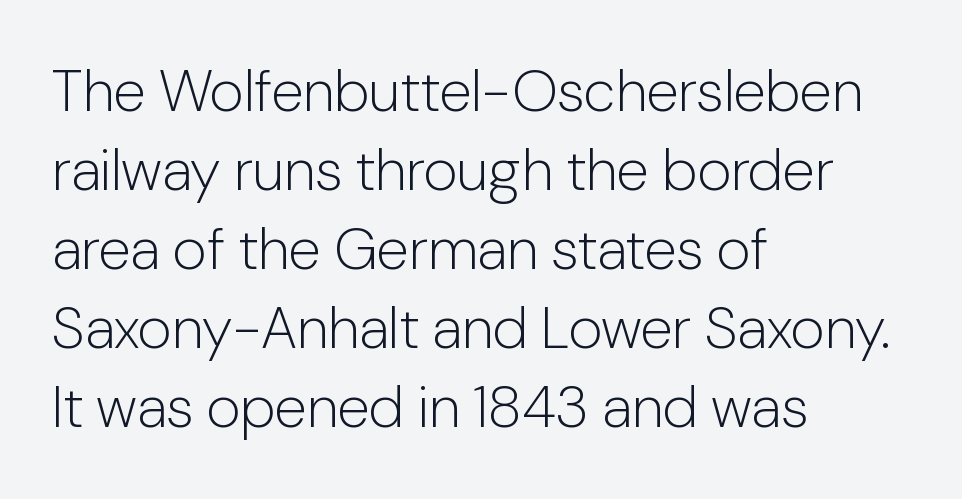
These lines are rendered in a variable-pitch font. Nobody touched the tracking dial on this one. A roman cut, with each character standing at attention. On a weight scale, this lands at 450 or below.
